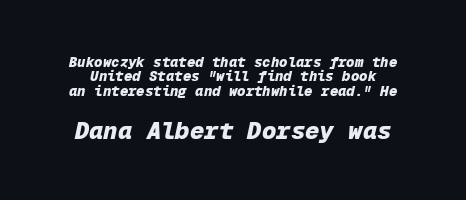
{"italic": "yes", "lean": "right", "slant_degrees": 12, "bold": "yes", "underline": "no", "line_spacing": "tight", "line_spacing_ratio": 1.03, "letter_spacing": "normal", "letter_spacing_em": 0.0, "larger_block": "second", "size_ratio": 1.71, "glyph_px": 24}
